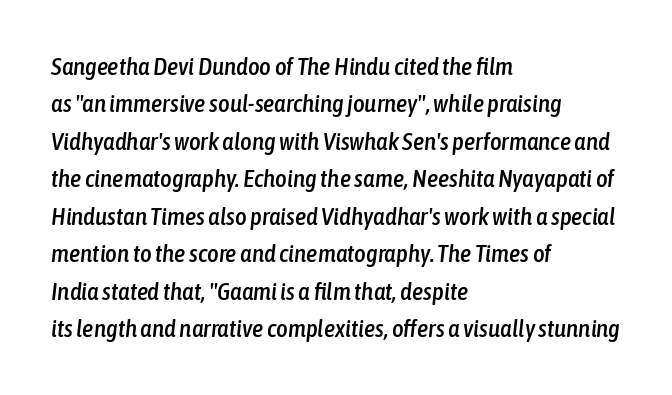
{"italic": "yes", "lean": "right", "slant_degrees": 6, "underline": "no", "align": "left", "line_spacing": "normal", "line_spacing_ratio": 1.5, "letter_spacing": "normal", "letter_spacing_em": 0.0, "glyph_px": 25}
